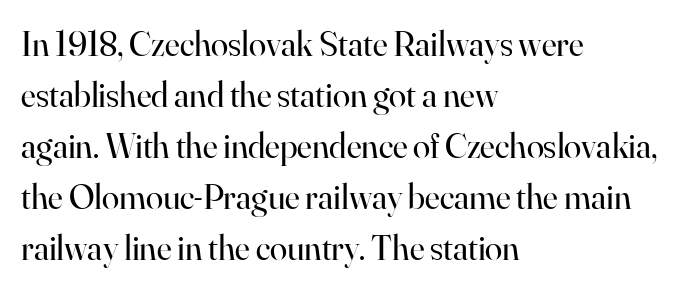
Q: Is the text bold? A: No.
Q: Is the text italic (slanted)? A: No, it is upright.
Q: Is the typeface a serif or a sans-serif typeface? A: Serif.
Q: Is the text underlined? A: No.
Q: How is the paragraph aligned? A: Left-aligned.
Q: Is the spacing between letters normal or unusually wide? A: Normal.
Q: Is the spacing between lines tight, normal or loose? A: Normal.
Q: Width (condensed, normal, or wide)? A: Normal.
Q: Stroke contrast? A: High.
Q: x-height? A: Small.
Q: Monospaced? A: No.
